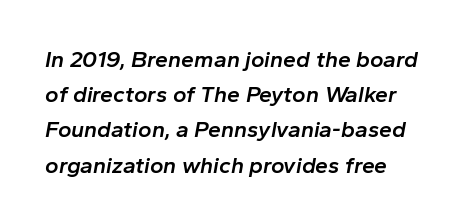
{"italic": "yes", "lean": "right", "slant_degrees": 10, "bold": "semi", "underline": "no", "align": "left", "line_spacing": "normal", "line_spacing_ratio": 1.53, "letter_spacing": "normal", "letter_spacing_em": 0.0, "glyph_px": 23}
